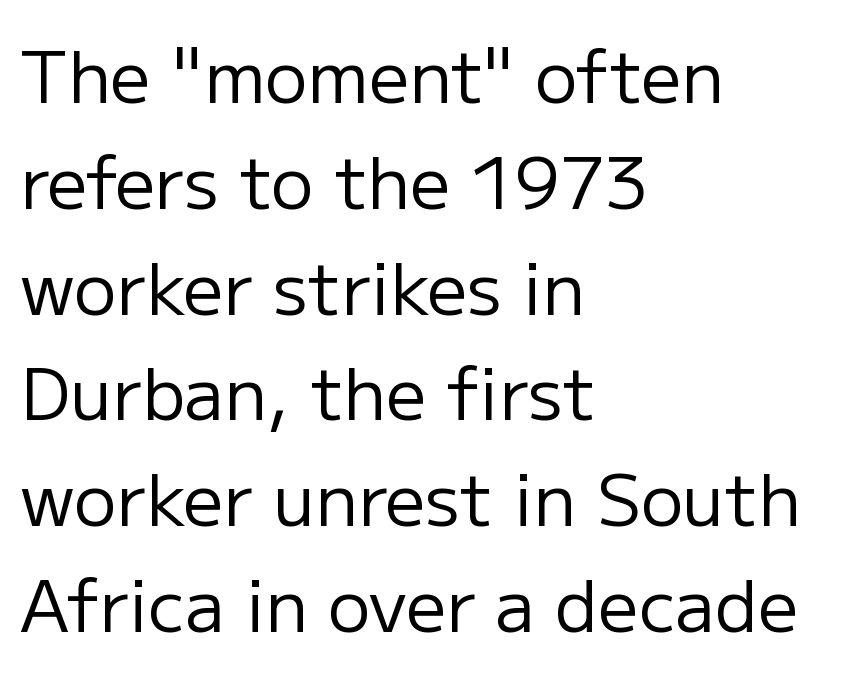
The image shows 71 px regular-weight sans-serif type, upright; set left-aligned, normal line spacing (1.49x), normal letter spacing, not underlined; low stroke contrast and a medium x-height.
